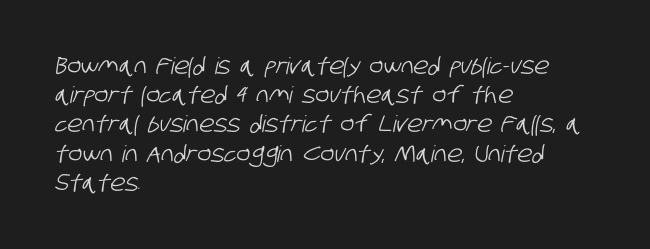
Q: Is the text underlined? A: No.
Q: How is the paragraph aligned? A: Left-aligned.
Q: Is the spacing between letters normal or unusually wide? A: Normal.
Q: Is the spacing between lines tight, normal or loose? A: Normal.
